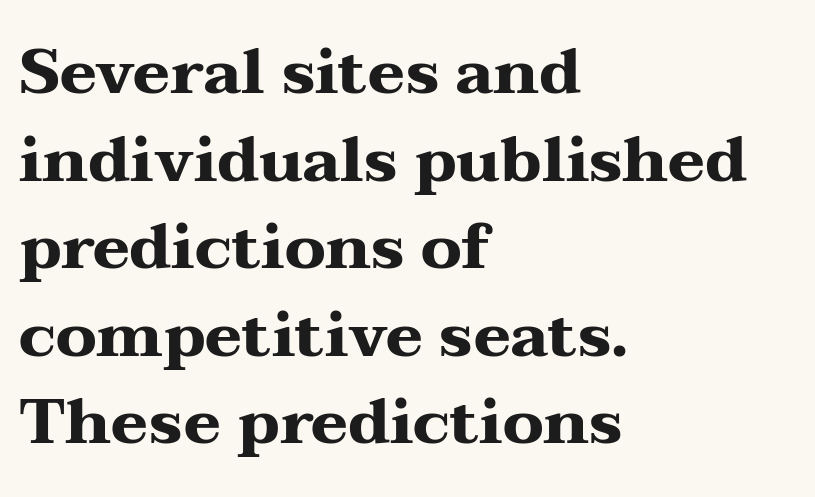
{"serif": "yes", "italic": "no", "bold": "yes", "weight": "heavy", "width": "wide", "stroke_contrast": "medium", "x_height": "medium", "monospaced": "no", "underline": "no", "align": "left", "line_spacing": "normal", "line_spacing_ratio": 1.39, "letter_spacing": "normal", "letter_spacing_em": 0.0, "glyph_px": 63}
